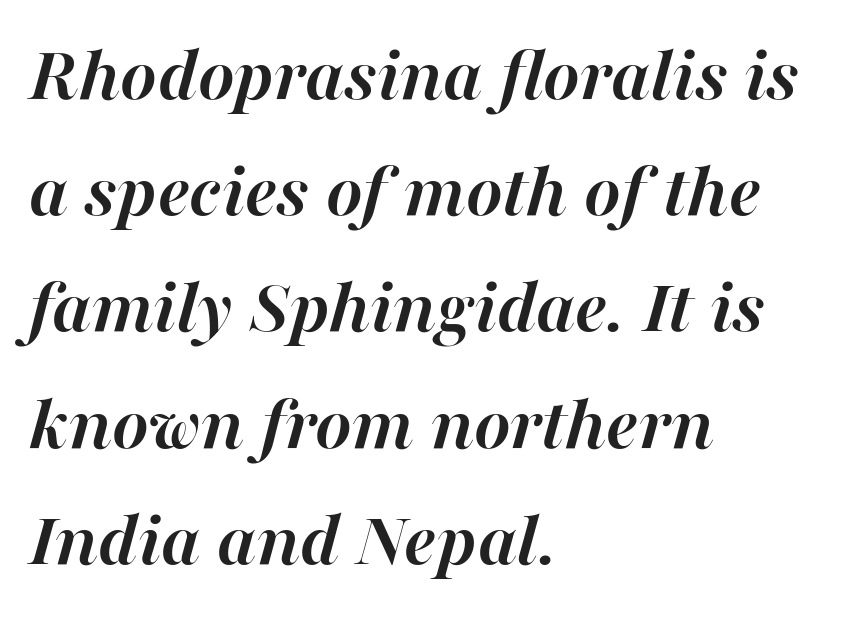
{"italic": "yes", "lean": "right", "slant_degrees": 16, "bold": "yes", "weight": "semibold", "width": "normal", "stroke_contrast": "high", "x_height": "medium", "monospaced": "no", "underline": "no", "align": "left", "line_spacing": "normal", "line_spacing_ratio": 1.49, "letter_spacing": "normal", "letter_spacing_em": 0.0, "glyph_px": 78}
